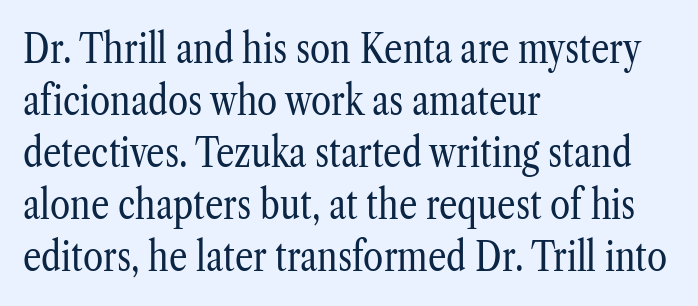
The image shows 41 px regular-weight, condensed serif type, upright; set left-aligned, normal line spacing (1.27x), normal letter spacing, not underlined; low stroke contrast and a medium x-height.
